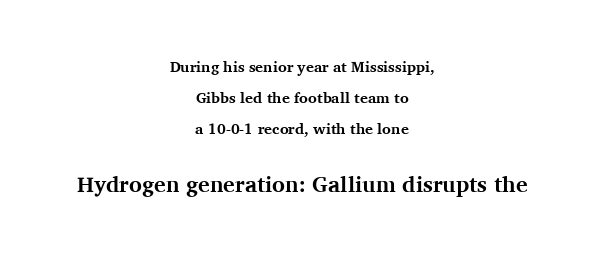
Q: Is the text bold? A: Yes.
Q: Is the text italic (slanted)? A: No, it is upright.
Q: Is the text underlined? A: No.
Q: How is the paragraph aligned? A: Centered.
Q: Is the spacing between letters normal or unusually wide? A: Normal.
Q: Is the spacing between lines tight, normal or loose? A: Loose.
Q: Which block of text is set in a larger size, the first (top) or the second (bottom)? A: The second (bottom) one.
